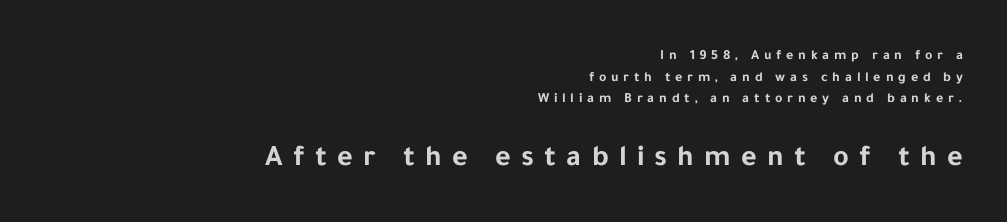
{"serif": "no", "italic": "no", "bold": "yes", "weight": "bold", "width": "normal", "stroke_contrast": "low", "x_height": "medium", "monospaced": "no", "underline": "no", "align": "right", "line_spacing": "normal", "line_spacing_ratio": 1.54, "letter_spacing": "wide", "letter_spacing_em": 0.34, "larger_block": "second", "size_ratio": 2.14, "glyph_px": 30}
